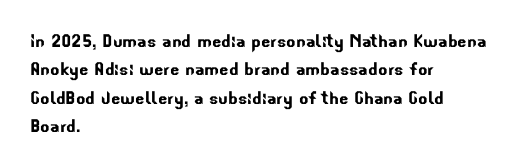
Successive baselines arrive at the customary interval. Spacing between characters is what you'd get straight out of the box. Teacher's note: observe the even left margin — that is flush-left alignment. Has an underline been added? It has not.
